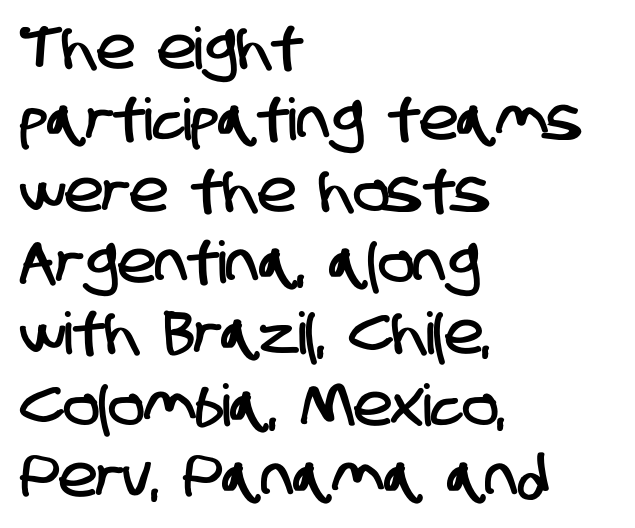
The passage shown is typeset with a sans-serif family. Descenders hang freely into open space. Alignment: flush left. You could not count columns in this text — the font is proportionally spaced. Look at the tracking — it's just the regular setting, nothing added.
